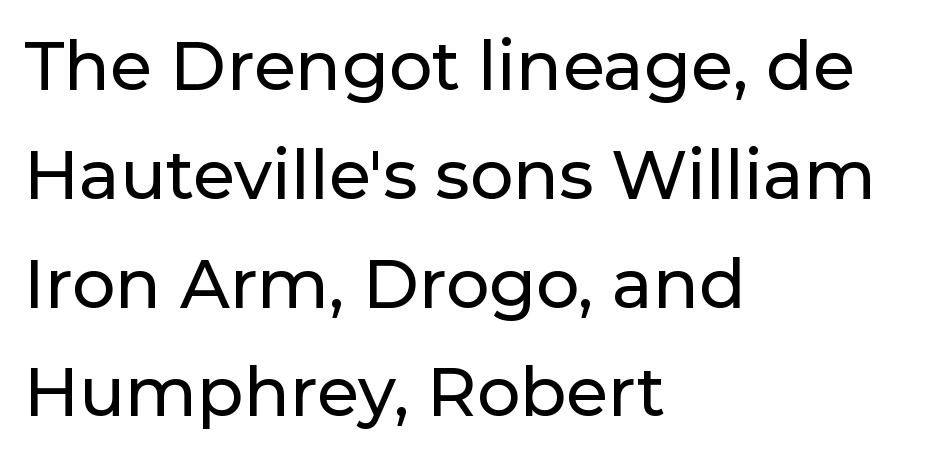
Q: Is the text italic (slanted)? A: No, it is upright.
Q: Is the typeface a serif or a sans-serif typeface? A: Sans-serif.
Q: Is the text underlined? A: No.
Q: How is the paragraph aligned? A: Left-aligned.
Q: Is the spacing between letters normal or unusually wide? A: Normal.
Q: Is the spacing between lines tight, normal or loose? A: Normal.
Q: Width (condensed, normal, or wide)? A: Normal.
Q: Stroke contrast? A: Low.
Q: x-height? A: Medium.
Q: Monospaced? A: No.
